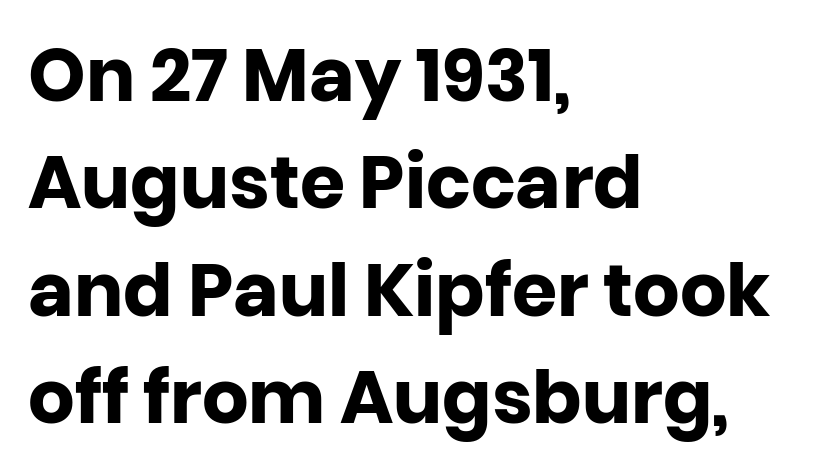
The image shows 73 px heavy sans-serif type, upright; set left-aligned, normal line spacing (1.47x), normal letter spacing, not underlined; low stroke contrast and a large x-height.
